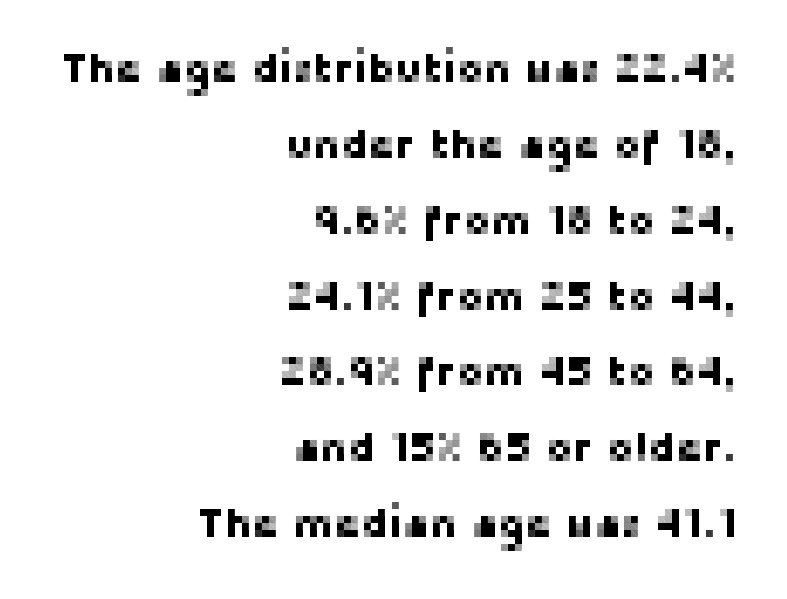
{"serif": "no", "italic": "no", "width": "normal", "stroke_contrast": "low", "x_height": "medium", "monospaced": "no", "underline": "no", "align": "right", "line_spacing_ratio": 1.85, "letter_spacing": "normal", "letter_spacing_em": 0.0, "glyph_px": 41}
